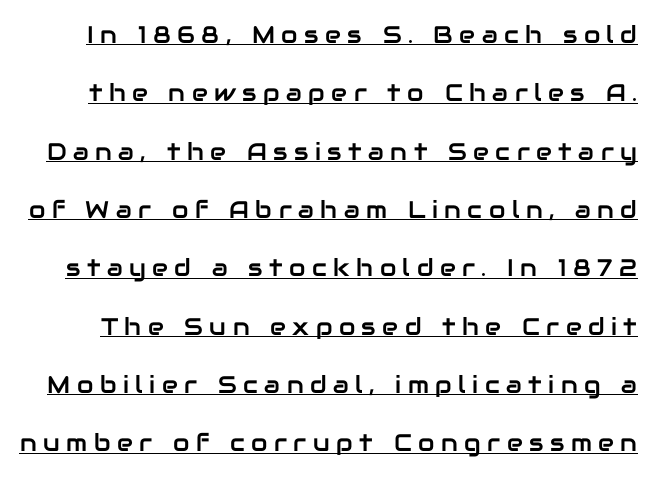
The image shows 24 px text type, upright; set loose line spacing (2.43x), unusually wide letter spacing (+0.27 em), underlined.
